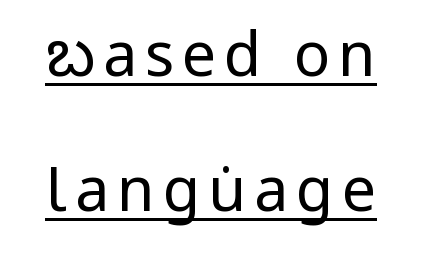
Q: Is the text bold? A: No.
Q: Is the text italic (slanted)? A: No, it is upright.
Q: Is the typeface a serif or a sans-serif typeface? A: Sans-serif.
Q: Is the text underlined? A: Yes.
Q: Is the spacing between lines tight, normal or loose? A: Loose.
Q: Width (condensed, normal, or wide)? A: Condensed.
Q: Stroke contrast? A: Low.
Q: x-height? A: Large.
Q: Monospaced? A: No.
